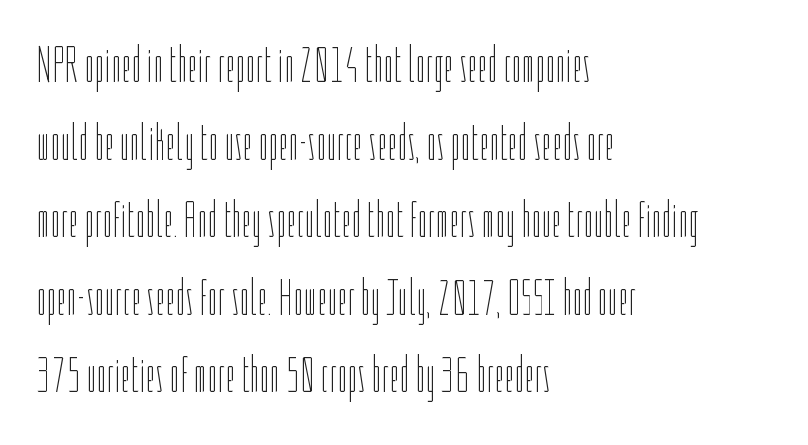
The image shows 51 px thin, condensed type, upright; set left-aligned, normal line spacing (1.52x), normal letter spacing, not underlined; low stroke contrast and a medium x-height.
